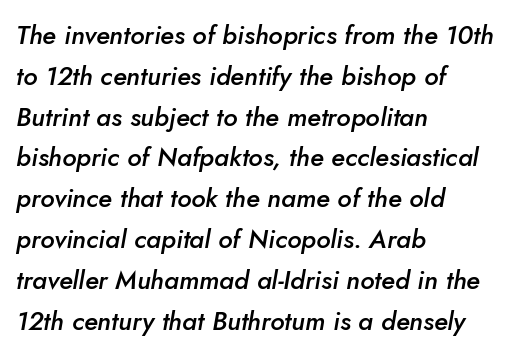
Notice the strokes are somewhat thickened but not fully heavy: this is a semibold. If you measured baseline to baseline, you'd find a middling distance. The zone under the glyphs is completely vacant. These lines keep a tight, regular rhythm from letter to letter.
